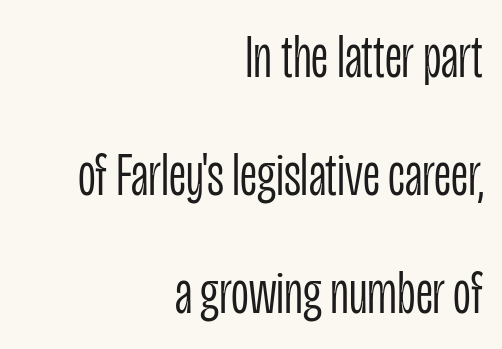
The weight would be labelled regular, book, light, or lighter still. Does the lettering tilt? It doesn't — this is upright. Successive baselines arrive slowly, with a big drop between each. Classification — sans serif. Character widths vary here, with narrow letters taking less room than wide ones.
